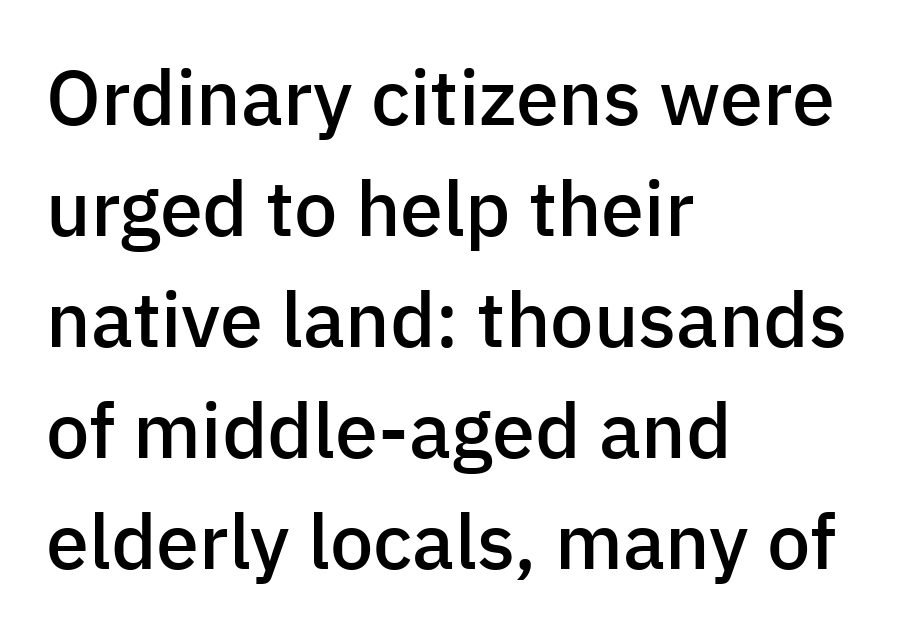
Q: Is the text bold? A: Semi-bold.
Q: Is the text italic (slanted)? A: No, it is upright.
Q: Is the typeface a serif or a sans-serif typeface? A: Sans-serif.
Q: Is the text underlined? A: No.
Q: How is the paragraph aligned? A: Left-aligned.
Q: Is the spacing between letters normal or unusually wide? A: Normal.
Q: Is the spacing between lines tight, normal or loose? A: Normal.
Q: Width (condensed, normal, or wide)? A: Normal.
Q: Stroke contrast? A: Low.
Q: x-height? A: Medium.
Q: Monospaced? A: No.
